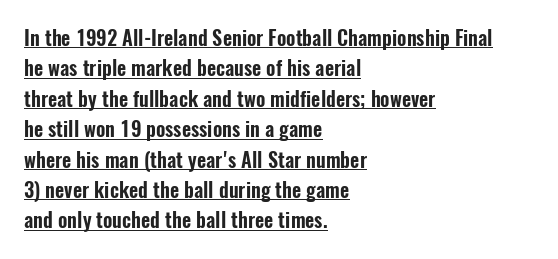
The image shows 20 px text type, upright; set left-aligned, normal line spacing (1.52x), normal letter spacing, underlined.
